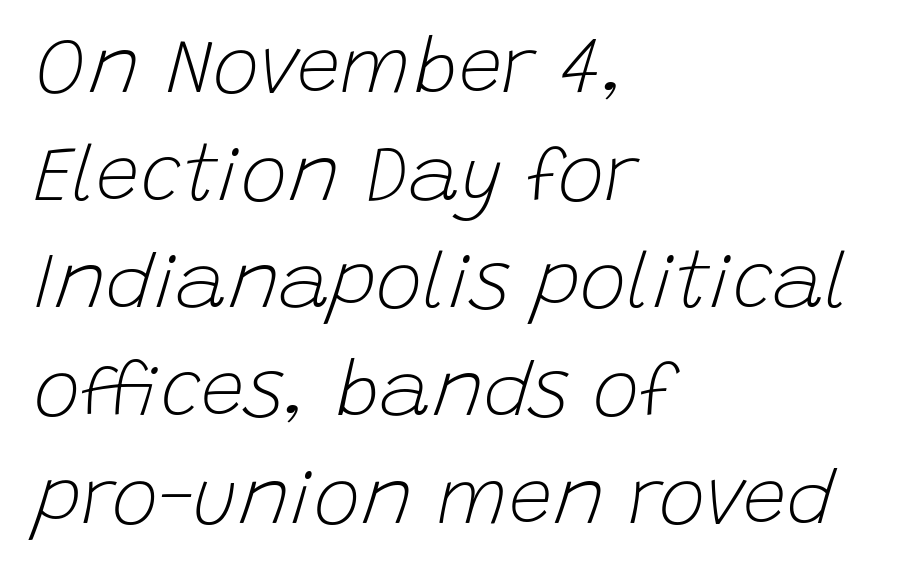
These lines stack with their left ends in a neat column. Decoration check: the copy has no underline. Between one letter and the next there's only the usual sliver of space. Do the characters align in a grid? No, the font is proportional.
